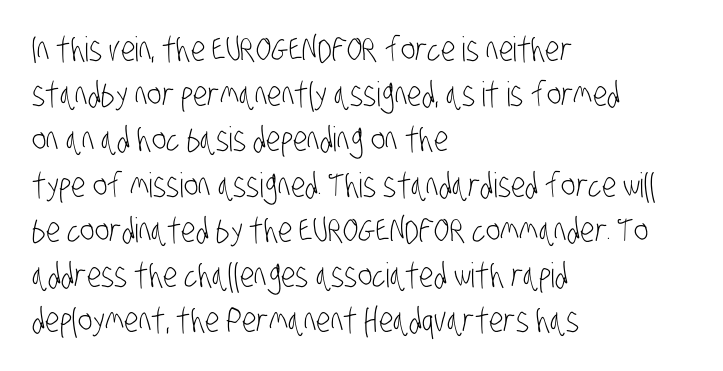
{"serif": "no", "bold": "no", "weight": "light", "width": "condensed", "stroke_contrast": "low", "x_height": "large", "monospaced": "no", "underline": "no", "align": "left", "line_spacing": "normal", "line_spacing_ratio": 1.33, "letter_spacing": "normal", "letter_spacing_em": 0.0, "glyph_px": 34}
